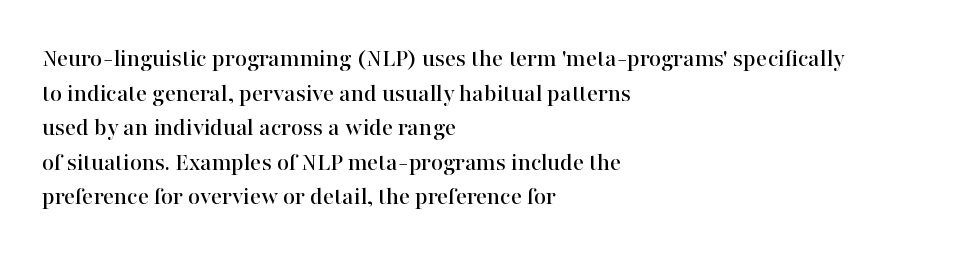
The image shows 26 px text type, upright; set left-aligned, normal line spacing (1.33x), normal letter spacing, not underlined.
